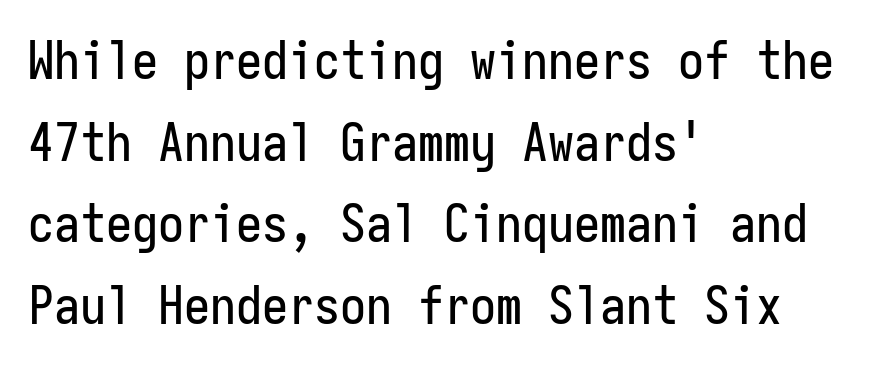
The image shows 52 px condensed sans-serif type, upright, monospaced; set left-aligned, normal line spacing (1.57x), normal letter spacing, not underlined; low stroke contrast and a medium x-height.
